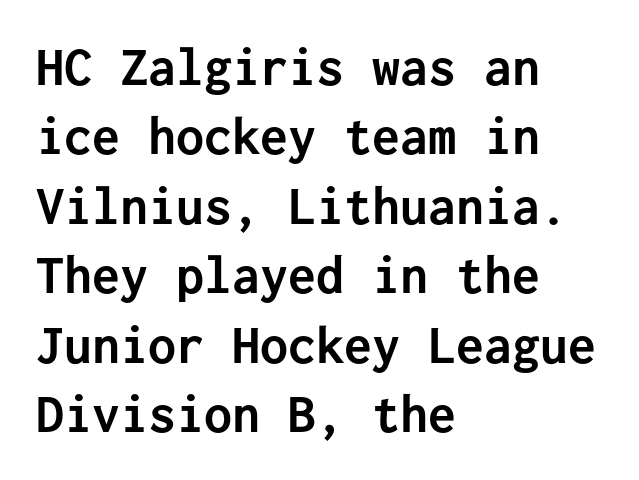
Vertical strokes here are truly vertical. The rendering uses typewriter-style spacing with identical character cells. The type family on display is of the sans-serif kind. Typographic density is high because the face is bold. One-word summary of the alignment: left.
